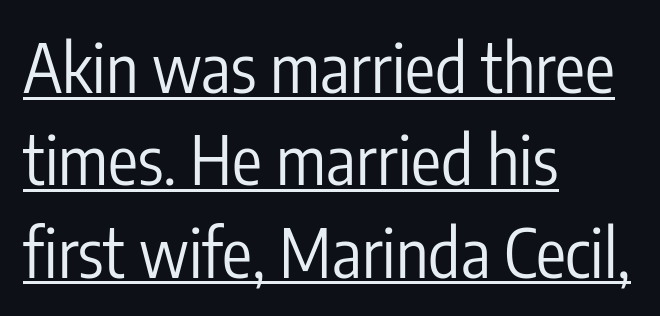
Q: Is the text bold? A: No.
Q: Is the text italic (slanted)? A: No, it is upright.
Q: Is the typeface a serif or a sans-serif typeface? A: Sans-serif.
Q: Is the text underlined? A: Yes.
Q: How is the paragraph aligned? A: Left-aligned.
Q: Is the spacing between letters normal or unusually wide? A: Normal.
Q: Is the spacing between lines tight, normal or loose? A: Normal.
Q: Width (condensed, normal, or wide)? A: Condensed.
Q: Stroke contrast? A: Low.
Q: x-height? A: Medium.
Q: Monospaced? A: No.
